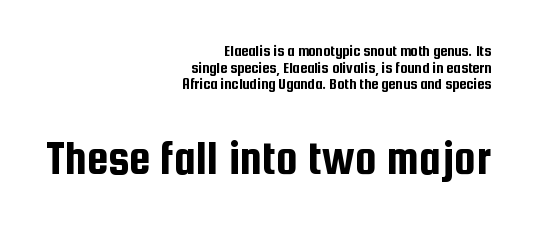
The horizontal fit of the characters is conventional and even. The lines are quadded right. A typesetter would mark this as roman, not italic. Of the two passages, the one underneath uses the larger point size. Serif or sans? Sans — the stroke terminals are bare. Underline: absent.
